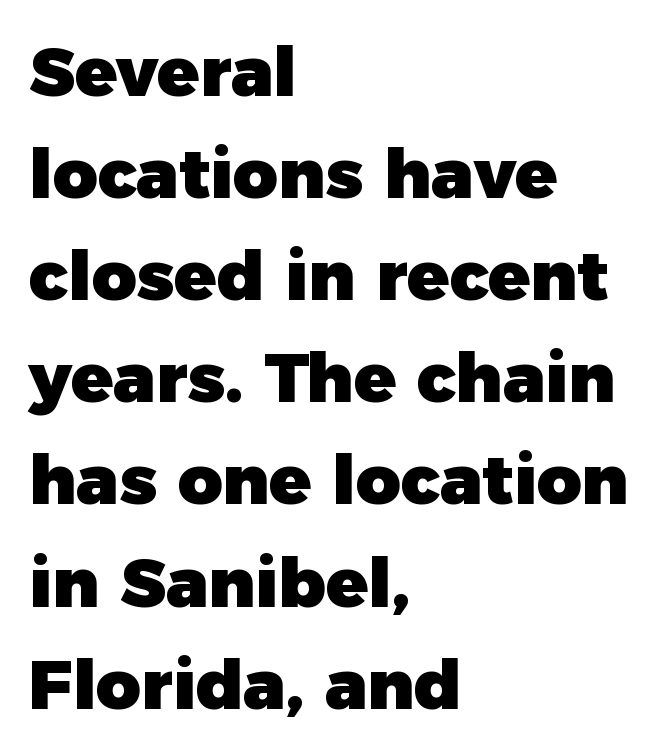
{"serif": "no", "italic": "no", "bold": "yes", "weight": "heavy", "width": "normal", "stroke_contrast": "low", "x_height": "medium", "monospaced": "no", "underline": "no", "align": "left", "line_spacing": "normal", "line_spacing_ratio": 1.48, "letter_spacing": "normal", "letter_spacing_em": 0.0, "glyph_px": 69}
